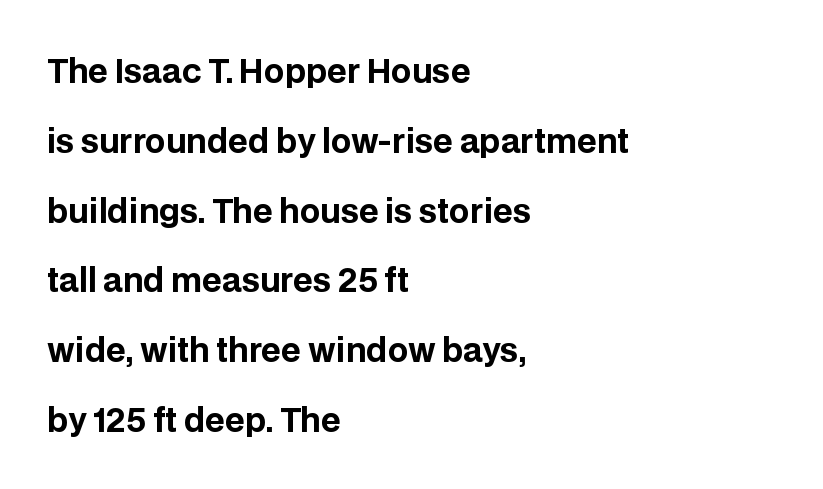
Q: Is the text bold? A: Yes.
Q: Is the text italic (slanted)? A: No, it is upright.
Q: Is the typeface a serif or a sans-serif typeface? A: Sans-serif.
Q: Is the text underlined? A: No.
Q: How is the paragraph aligned? A: Left-aligned.
Q: Is the spacing between letters normal or unusually wide? A: Normal.
Q: Is the spacing between lines tight, normal or loose? A: Loose.
Q: Width (condensed, normal, or wide)? A: Normal.
Q: Stroke contrast? A: Low.
Q: x-height? A: Large.
Q: Monospaced? A: No.
